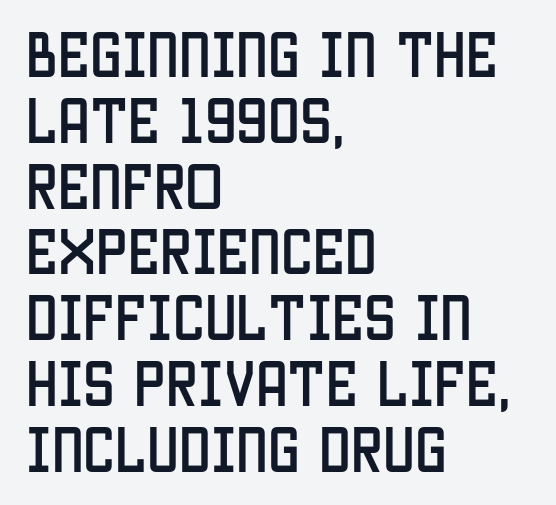
Q: Is the text italic (slanted)? A: No, it is upright.
Q: Is the typeface a serif or a sans-serif typeface? A: Sans-serif.
Q: Is the text underlined? A: No.
Q: How is the paragraph aligned? A: Left-aligned.
Q: Is the spacing between letters normal or unusually wide? A: Normal.
Q: Is the spacing between lines tight, normal or loose? A: Normal.
Q: Width (condensed, normal, or wide)? A: Condensed.
Q: Stroke contrast? A: Low.
Q: x-height? A: Large.
Q: Monospaced? A: No.
